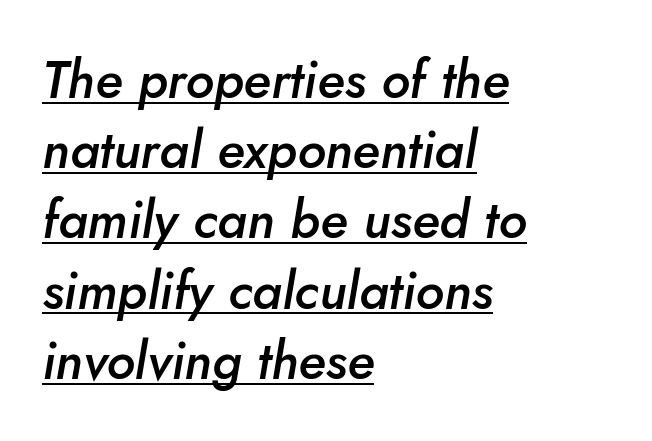
{"italic": "yes", "lean": "right", "slant_degrees": 5, "bold": "semi", "weight": "semibold", "width": "normal", "stroke_contrast": "low", "x_height": "small", "monospaced": "no", "underline": "yes", "align": "left", "line_spacing": "normal", "line_spacing_ratio": 1.35, "letter_spacing": "normal", "letter_spacing_em": 0.0, "glyph_px": 52}
